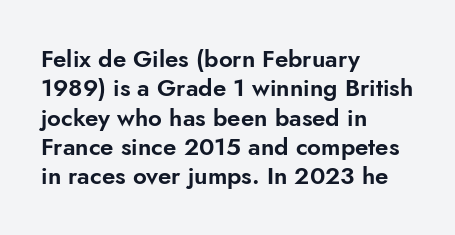
Q: Is the text italic (slanted)? A: No, it is upright.
Q: Is the text underlined? A: No.
Q: How is the paragraph aligned? A: Left-aligned.
Q: Is the spacing between letters normal or unusually wide? A: Normal.
